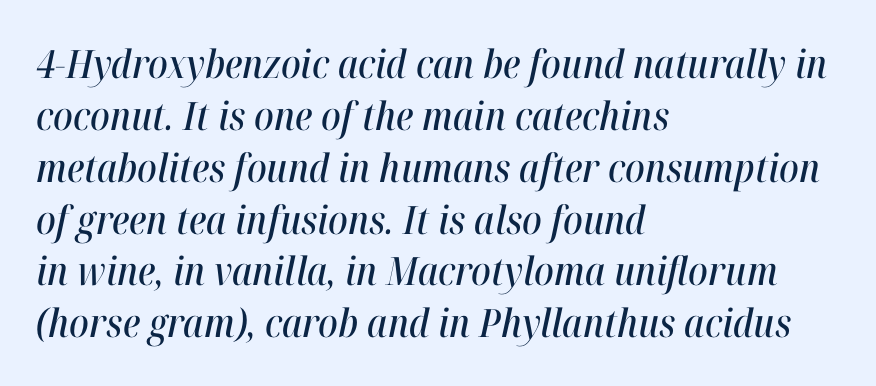
The image shows 39 px condensed type, italic (leaning right); set left-aligned, normal line spacing (1.33x), normal letter spacing, not underlined; high stroke contrast and a medium x-height.
